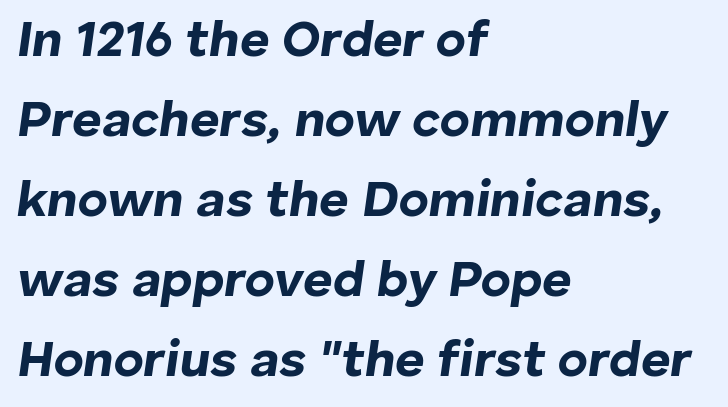
Q: Is the text bold? A: Yes.
Q: Is the text italic (slanted)? A: Yes, it leans right by about 8 degrees.
Q: Is the text underlined? A: No.
Q: How is the paragraph aligned? A: Left-aligned.
Q: Is the spacing between letters normal or unusually wide? A: Normal.
Q: Is the spacing between lines tight, normal or loose? A: Normal.
Q: Width (condensed, normal, or wide)? A: Normal.
Q: Stroke contrast? A: Low.
Q: x-height? A: Medium.
Q: Monospaced? A: No.
